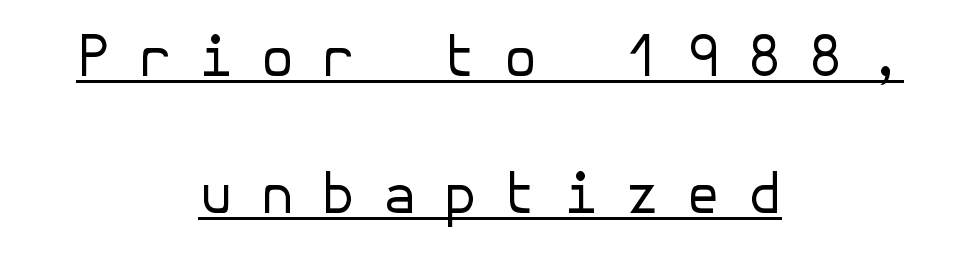
{"serif": "no", "italic": "no", "bold": "no", "weight": "regular", "width": "normal", "stroke_contrast": "low", "x_height": "medium", "underline": "yes", "align": "center", "line_spacing": "loose", "line_spacing_ratio": 2.5, "letter_spacing": "wide", "letter_spacing_em": 0.49, "glyph_px": 55}
